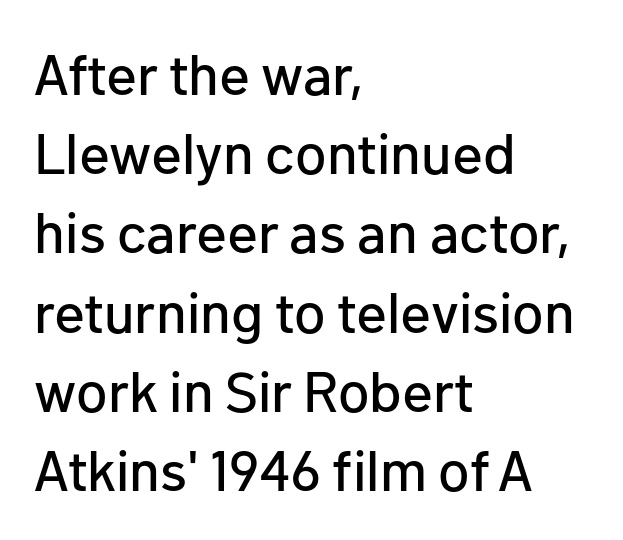
The image shows 57 px sans-serif type, upright; set left-aligned, normal line spacing (1.39x), normal letter spacing, not underlined; low stroke contrast and a medium x-height.
